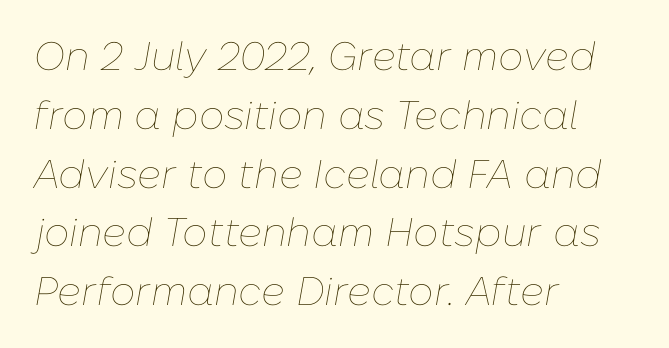
{"italic": "yes", "lean": "right", "slant_degrees": 10, "bold": "no", "weight": "thin", "width": "normal", "stroke_contrast": "low", "x_height": "medium", "monospaced": "no", "underline": "no", "align": "left", "line_spacing": "normal", "line_spacing_ratio": 1.47, "letter_spacing": "normal", "letter_spacing_em": 0.0, "glyph_px": 40}
